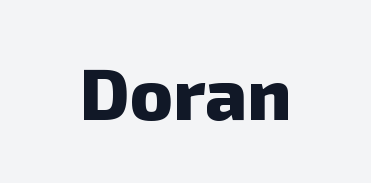
Q: Is the text bold? A: Yes.
Q: Is the typeface a serif or a sans-serif typeface? A: Sans-serif.
Q: Is the text underlined? A: No.
Q: Is the spacing between letters normal or unusually wide? A: Normal.
Q: Width (condensed, normal, or wide)? A: Normal.
Q: Stroke contrast? A: Low.
Q: x-height? A: Medium.
Q: Monospaced? A: No.
